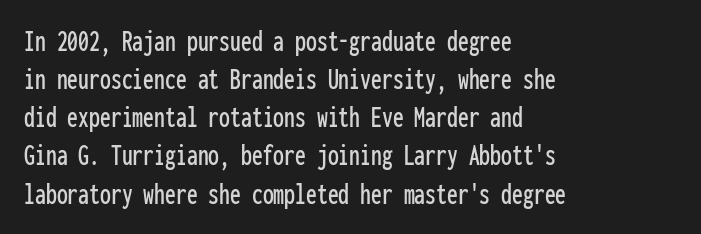
{"serif": "no", "italic": "no", "width": "condensed", "stroke_contrast": "low", "x_height": "medium", "monospaced": "yes", "underline": "no", "align": "left", "line_spacing_ratio": 1.23, "letter_spacing": "normal", "letter_spacing_em": 0.0, "glyph_px": 31}
